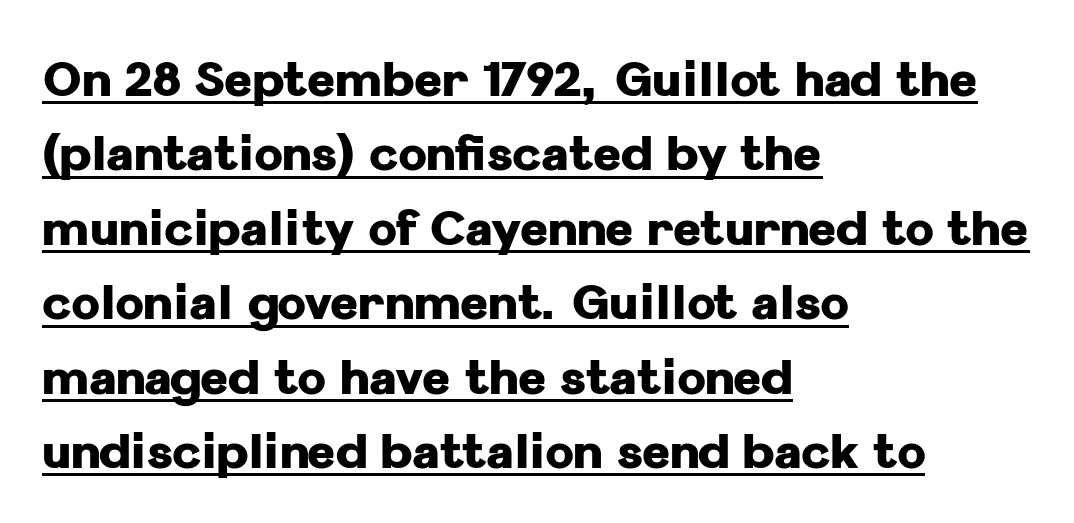
{"serif": "no", "italic": "no", "bold": "yes", "weight": "heavy", "width": "normal", "stroke_contrast": "low", "x_height": "medium", "monospaced": "no", "underline": "yes", "align": "left", "line_spacing": "normal", "line_spacing_ratio": 1.55, "letter_spacing": "normal", "letter_spacing_em": 0.0, "glyph_px": 48}
